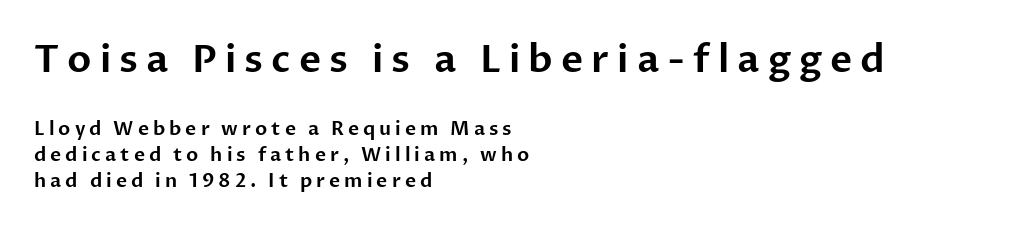
Display-style spreading of the glyphs; the letterfit is very open. The upper block of text is set noticeably larger than the block beneath it. The line-height multiplier appears to be the usual default. Italic? Not at all — the glyphs are vertical. Lines of text with bare space underneath. The letters advance in unequal steps, a hallmark of proportional type.
